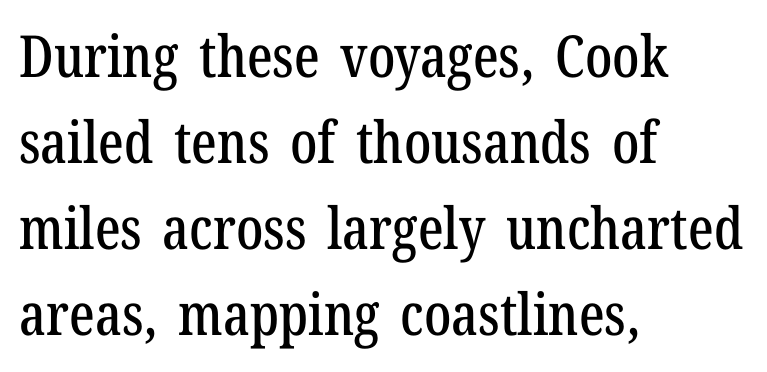
Stroke terminals: seriffed. Descenders hang freely into open space. A typesetter would call this proportional, since set widths differ per character. Honestly, the row spacing looks completely unremarkable. Teacher's note: observe the even left margin — that is flush-left alignment. Compared with typical body copy, the letter spacing here is the same.
